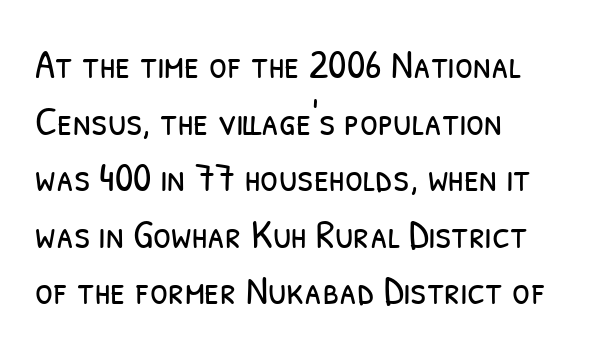
The face used here is a sans, in the tradition of grotesques and geometrics. Stroke mass is kept to a normal reading level or below. A normal amount of white space separates one row of letters from the next. Varying glyph widths throughout — classic text-font behaviour.
